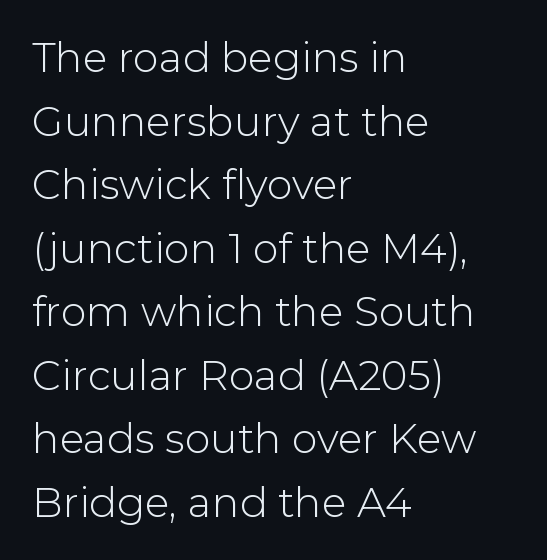
Q: Is the text bold? A: No.
Q: Is the text italic (slanted)? A: No, it is upright.
Q: Is the typeface a serif or a sans-serif typeface? A: Sans-serif.
Q: Is the text underlined? A: No.
Q: How is the paragraph aligned? A: Left-aligned.
Q: Is the spacing between letters normal or unusually wide? A: Normal.
Q: Is the spacing between lines tight, normal or loose? A: Normal.
Q: Width (condensed, normal, or wide)? A: Normal.
Q: Stroke contrast? A: Low.
Q: x-height? A: Medium.
Q: Monospaced? A: No.
